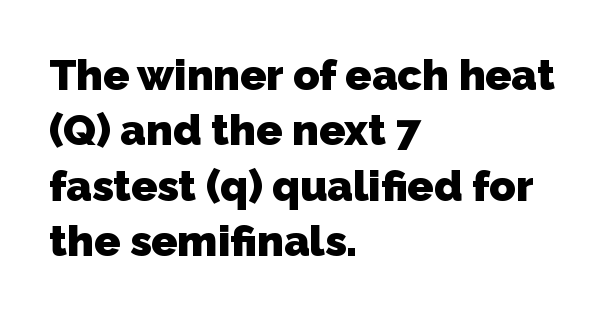
Glyph-to-glyph distance matches everyday printed text. Heft: maximum for text — a bold. Think of a printed novel: that variable character pitch is what you see here. Horizontal alignment here is leftward, the default for most running prose. The space directly below the letters is spotless. What kind of face is this? One without serifs — a sans.
